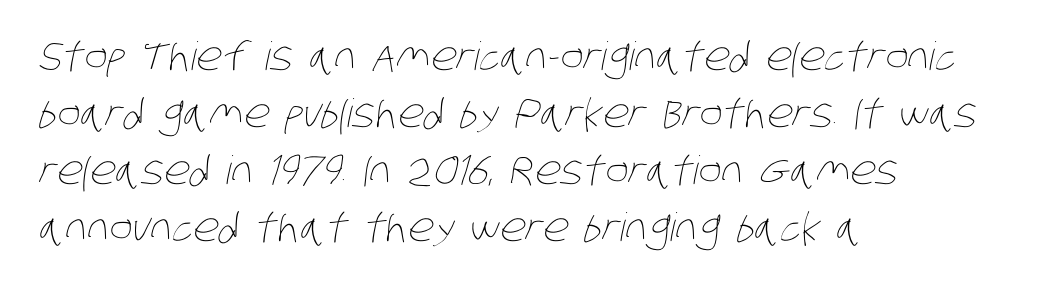
The image shows 39 px thin, condensed type; set left-aligned, normal line spacing (1.46x), normal letter spacing, not underlined; low stroke contrast and a large x-height.
